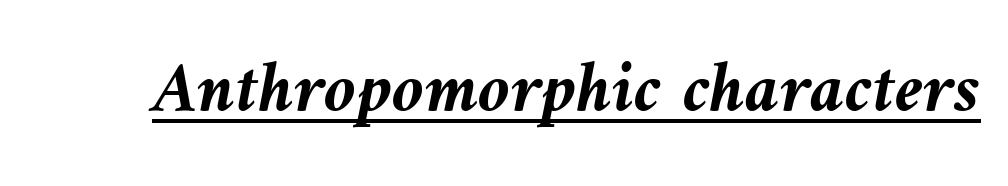
The image shows 73 px semibold type, italic (leaning left); set normal letter spacing, underlined; medium stroke contrast and a medium x-height.
